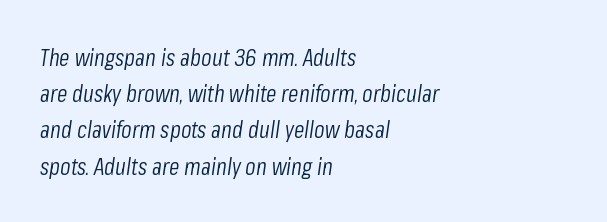
What's the leading like? Ordinary, nothing unusual. Emphasis-style slanted type is in use. The passage is arranged the way most books set body copy — flush left. No chunkiness to these letters — they're not bold. Standard letterfit; no display-style spreading of the glyphs. The zone under the glyphs is completely vacant.
